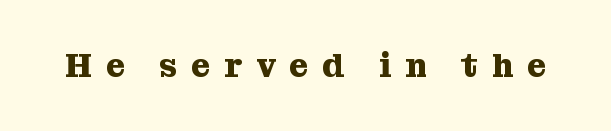
Q: Is the text bold? A: Yes.
Q: Is the text italic (slanted)? A: No, it is upright.
Q: Is the typeface a serif or a sans-serif typeface? A: Serif.
Q: Is the text underlined? A: No.
Q: Is the spacing between letters normal or unusually wide? A: Unusually wide.
Q: Width (condensed, normal, or wide)? A: Normal.
Q: Stroke contrast? A: Medium.
Q: x-height? A: Medium.
Q: Monospaced? A: No.
